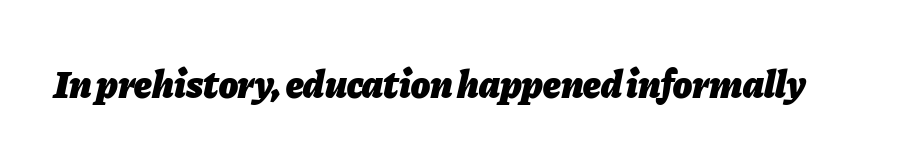
These words are printed bold, with thick strokes throughout. Notice how the stems are inclined rather than vertical — that's the hallmark of italics. Character widths vary here, with narrow letters taking less room than wide ones. Each row of text sits above clean, open space.
